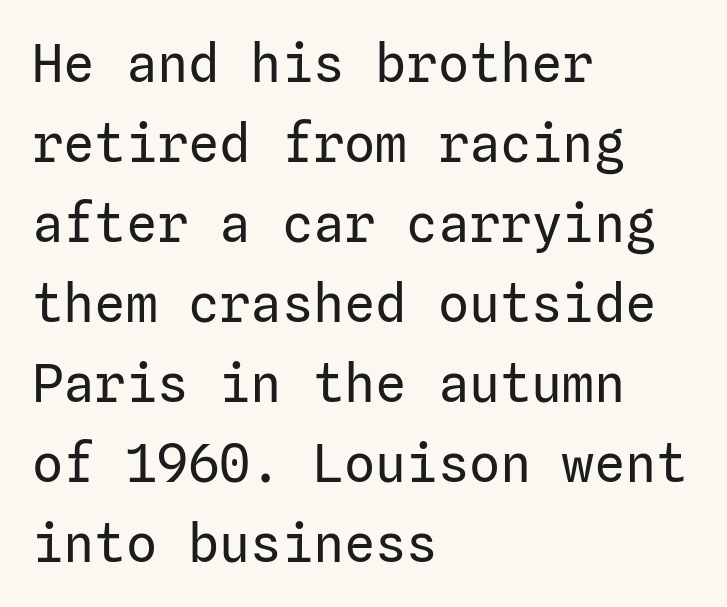
The characters are drawn with everyday or finer stroke widths. Line spacing here is normal. Honestly, there is no underline to notice here at all. Nothing unusual about the tracking: characters are spaced as the font intends. Serif or sans? Sans — the stroke terminals are bare.
